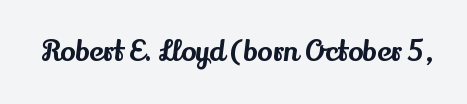
{"serif": "yes", "width": "normal", "stroke_contrast": "medium", "x_height": "small", "monospaced": "no", "underline": "no", "letter_spacing": "normal", "letter_spacing_em": 0.0, "glyph_px": 28}
